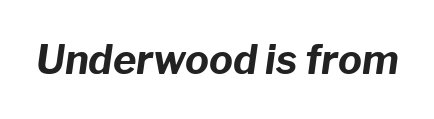
The glyphs are unaccompanied by any horizontal stroke below them. The horizontal fit of the characters is conventional and even. Every letter is thick-stroked: bold, no question. The letters are slanted; this is an italic face. The rendering uses natural spacing where letterforms have individual widths.
